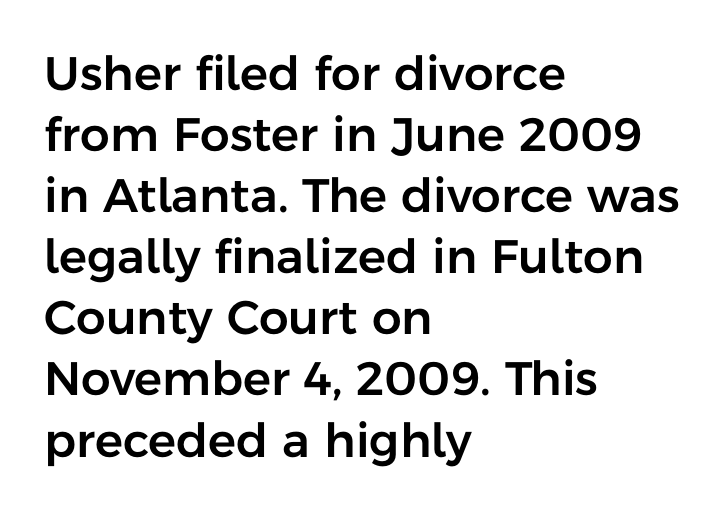
Anything drawn beneath the words? Only blank space. Successive baselines arrive at the customary interval. Alignment: flush left. Vertical strokes here are truly vertical. You could not count columns in this text — the font is proportionally spaced. This is sans-serif lettering, the kind often seen on screens and signage.
